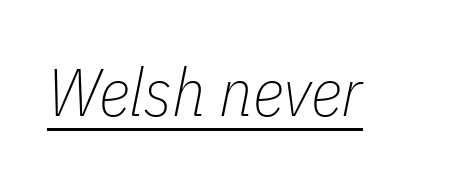
Does extra space separate the letters? No, they use regular spacing. This sample carries an underscore along the baseline area. Weight: regular or lighter. The letters advance in unequal steps, a hallmark of proportional type. The lettering tilts uniformly, giving the passage an italic look.
